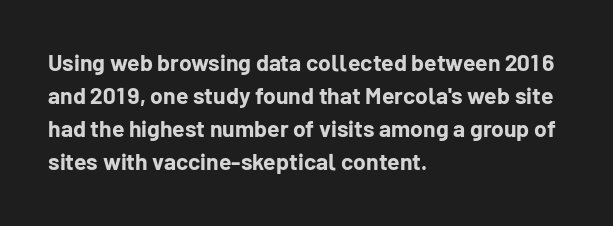
The image shows 23 px bold type, upright; set left-aligned, normal line spacing (1.44x), normal letter spacing, not underlined.
